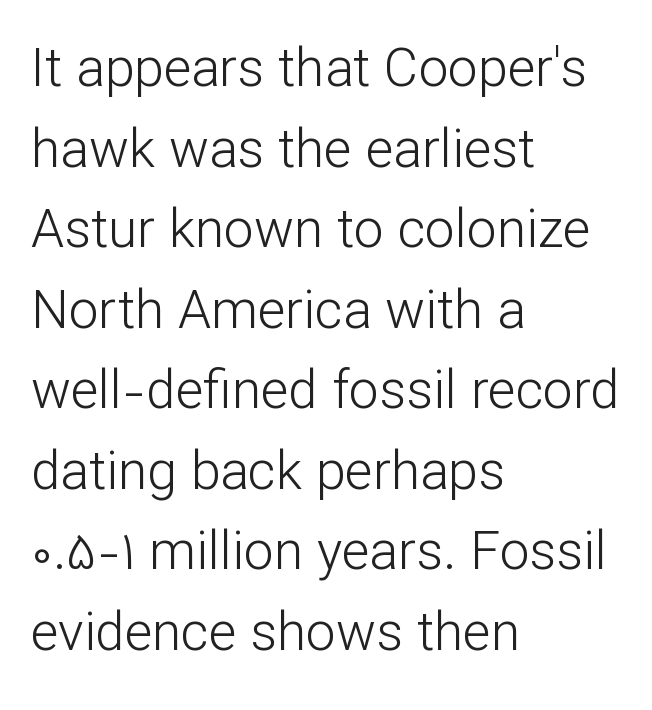
The image shows 53 px light sans-serif type, upright; set left-aligned, normal line spacing (1.52x), normal letter spacing, not underlined; low stroke contrast and a medium x-height.
